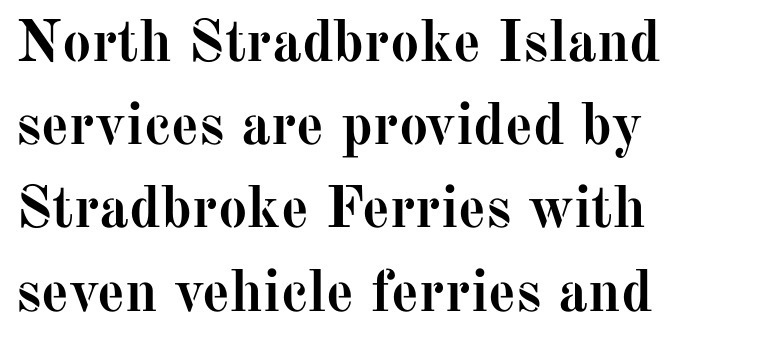
Clear beneath every line of the passage. The passage is arranged the way most books set body copy — flush left. Baseline-to-baseline distance is the conventional proportion of letter height. Stroke thickness is high; the sample reads as a true bold. Character widths vary here, with narrow letters taking less room than wide ones.
